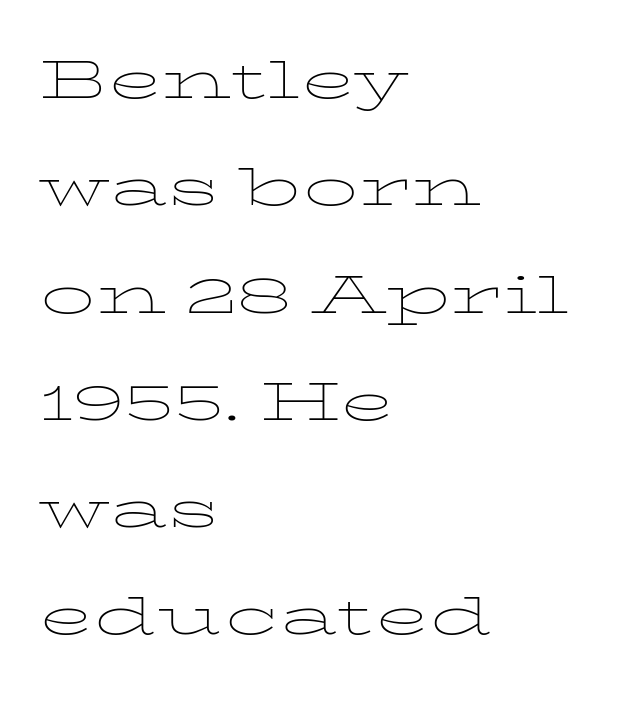
{"italic": "no", "bold": "no", "weight": "thin", "width": "wide", "stroke_contrast": "low", "x_height": "medium", "monospaced": "no", "underline": "no", "align": "left", "line_spacing": "normal", "line_spacing_ratio": 1.49, "letter_spacing": "normal", "letter_spacing_em": 0.0, "glyph_px": 72}
